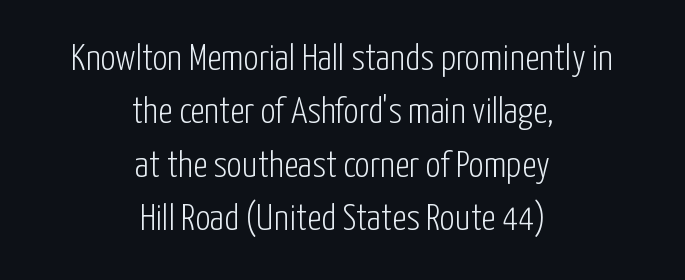
Q: Is the text bold? A: No.
Q: Is the text italic (slanted)? A: No, it is upright.
Q: Is the typeface a serif or a sans-serif typeface? A: Sans-serif.
Q: Is the text underlined? A: No.
Q: How is the paragraph aligned? A: Centered.
Q: Is the spacing between letters normal or unusually wide? A: Normal.
Q: Is the spacing between lines tight, normal or loose? A: Normal.
Q: Width (condensed, normal, or wide)? A: Condensed.
Q: Stroke contrast? A: Low.
Q: x-height? A: Medium.
Q: Monospaced? A: No.
